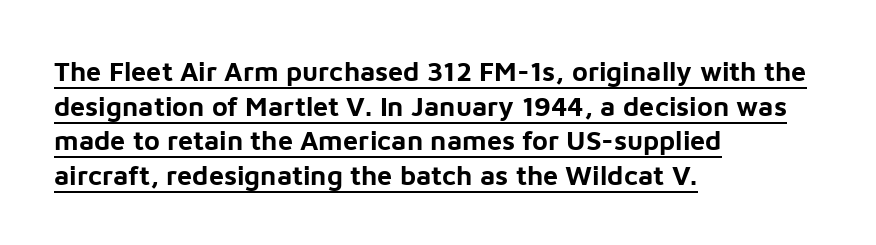
{"italic": "no", "bold": "yes", "underline": "yes", "align": "left", "line_spacing": "normal", "line_spacing_ratio": 1.28, "letter_spacing": "normal", "letter_spacing_em": 0.0, "glyph_px": 27}
